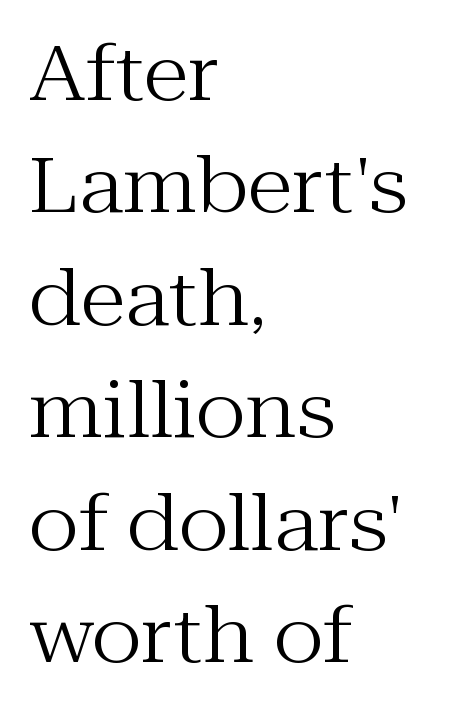
No extra tracking has been applied to these lines. Anything drawn beneath the words? Only blank space. Each letter keeps its own natural width here, so spacing adapts to shape. The setting favours the left margin, as ordinary paragraphs usually do. I'd call this a serif setting — the letters wear small feet.
